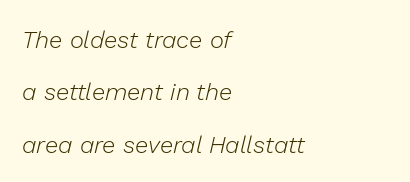
{"italic": "yes", "lean": "right", "slant_degrees": 13, "bold": "no", "underline": "no", "align": "left", "line_spacing": "loose", "line_spacing_ratio": 2.18, "letter_spacing": "normal", "letter_spacing_em": 0.0, "glyph_px": 24}
